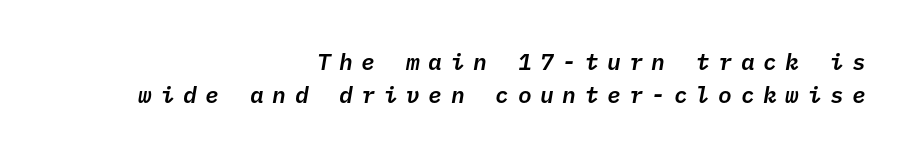
The image shows 23 px text type, italic (leaning right); set right-aligned, normal line spacing (1.45x), unusually wide letter spacing (+0.37 em), not underlined.
